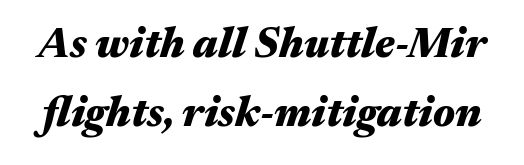
Spacing verdict: proportional, widths tailored to each character. Characters follow at the spacing the type designer built in. Leading matches the norm, producing a regular column. The zone under the glyphs is completely vacant. Strokes here are thick enough to call this a true bold. Would a proofreader flag this as italicized? Yes.
